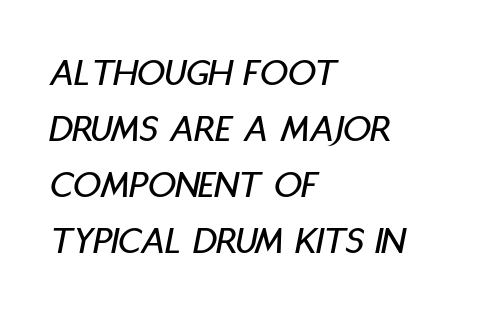
Q: Is the text italic (slanted)? A: Yes, it leans right by about 11 degrees.
Q: Is the text underlined? A: No.
Q: How is the paragraph aligned? A: Left-aligned.
Q: Is the spacing between letters normal or unusually wide? A: Normal.
Q: Is the spacing between lines tight, normal or loose? A: Normal.
Q: Width (condensed, normal, or wide)? A: Condensed.
Q: Stroke contrast? A: Low.
Q: x-height? A: Large.
Q: Monospaced? A: No.
